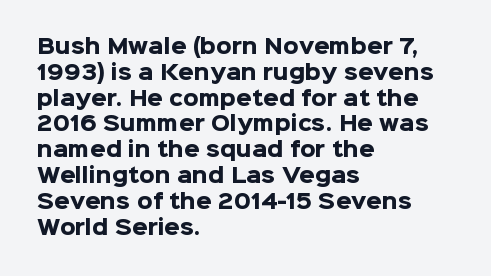
Q: Is the text bold? A: Yes.
Q: Is the text italic (slanted)? A: No, it is upright.
Q: Is the text underlined? A: No.
Q: How is the paragraph aligned? A: Left-aligned.
Q: Is the spacing between letters normal or unusually wide? A: Normal.
Q: Is the spacing between lines tight, normal or loose? A: Normal.
